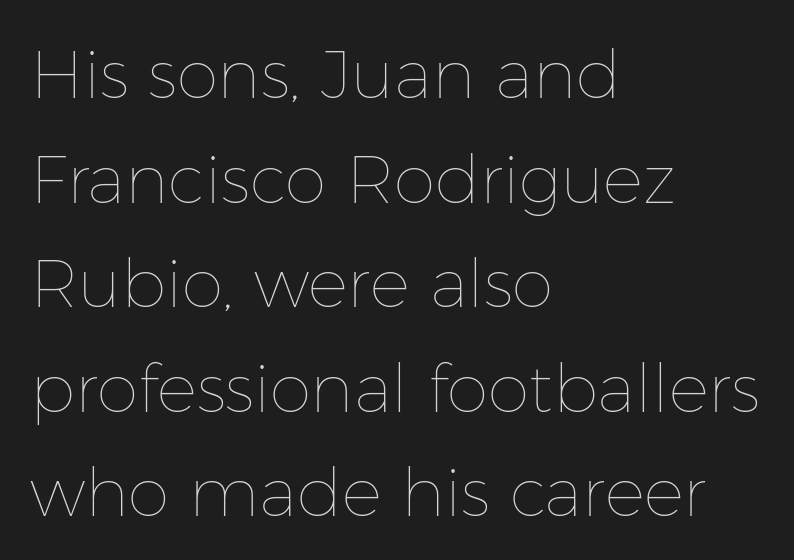
The rows are spaced the way most documents space them. You could not count columns in this text — the font is proportionally spaced. Is the type heavy? It reads as light-to-regular instead. The font's upright variant was chosen for this text. The rag falls on the right side of this text block.
